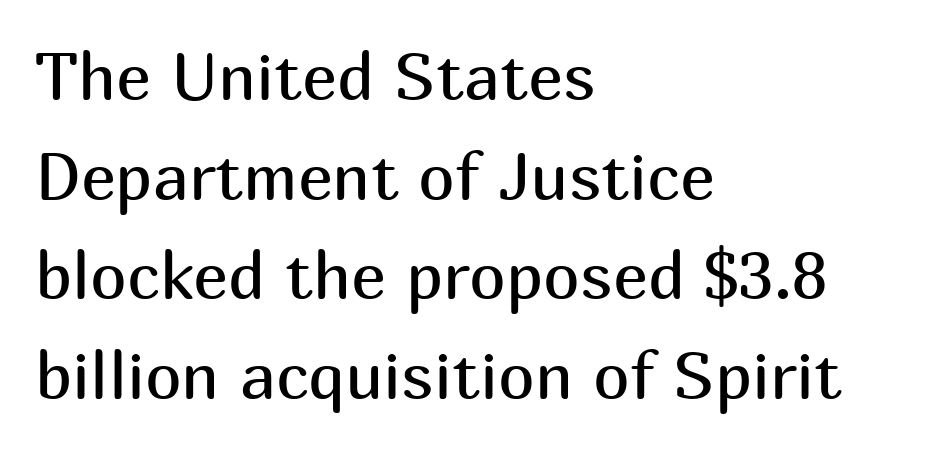
Q: Is the text bold? A: No.
Q: Is the text italic (slanted)? A: No, it is upright.
Q: Is the typeface a serif or a sans-serif typeface? A: Sans-serif.
Q: Is the text underlined? A: No.
Q: How is the paragraph aligned? A: Left-aligned.
Q: Is the spacing between letters normal or unusually wide? A: Normal.
Q: Is the spacing between lines tight, normal or loose? A: Normal.
Q: Width (condensed, normal, or wide)? A: Normal.
Q: Stroke contrast? A: Medium.
Q: x-height? A: Medium.
Q: Monospaced? A: No.
